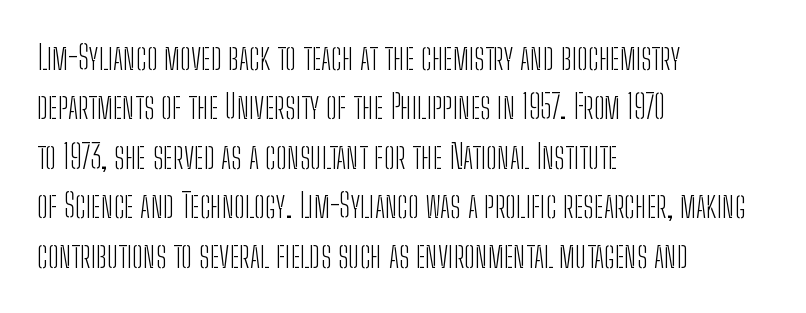
The image shows 33 px light, condensed sans-serif type, upright; set left-aligned, normal line spacing (1.5x), normal letter spacing, not underlined; low stroke contrast and a medium x-height.
